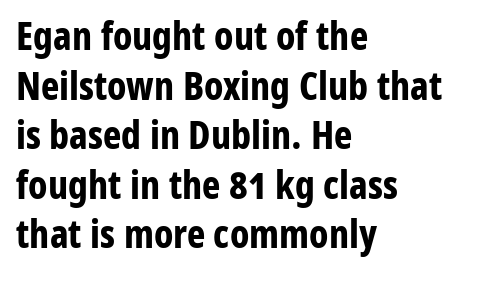
{"serif": "no", "italic": "no", "bold": "yes", "weight": "bold", "width": "condensed", "stroke_contrast": "low", "x_height": "medium", "monospaced": "no", "underline": "no", "align": "left", "line_spacing": "normal", "line_spacing_ratio": 1.27, "letter_spacing": "normal", "letter_spacing_em": 0.0, "glyph_px": 39}
